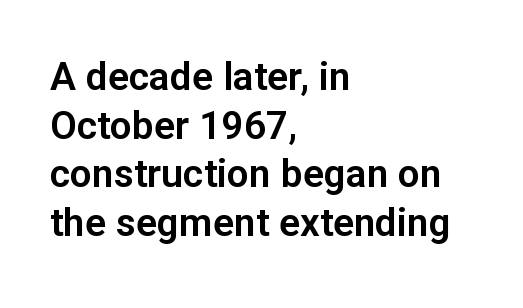
Q: Is the text italic (slanted)? A: No, it is upright.
Q: Is the typeface a serif or a sans-serif typeface? A: Sans-serif.
Q: Is the text underlined? A: No.
Q: How is the paragraph aligned? A: Left-aligned.
Q: Is the spacing between letters normal or unusually wide? A: Normal.
Q: Is the spacing between lines tight, normal or loose? A: Normal.
Q: Width (condensed, normal, or wide)? A: Normal.
Q: Stroke contrast? A: Low.
Q: x-height? A: Medium.
Q: Monospaced? A: No.
